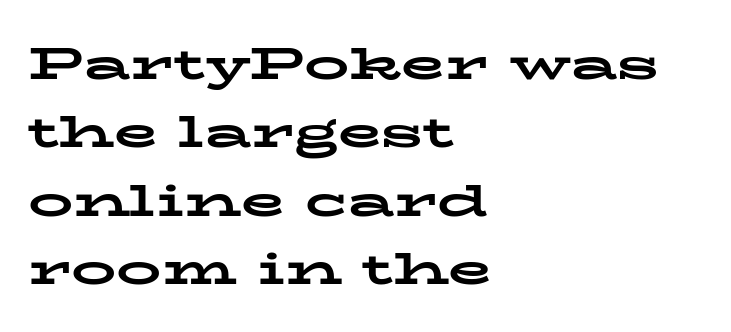
Serif or sans? Serif — the stroke terminals have little feet. Horizontal alignment here is leftward, the default for most running prose. Style check: upright. I'd describe the lettering as bold — thick and assertive. The face used here is rendered with its standard letterfit. Varying glyph widths throughout — classic text-font behaviour.
